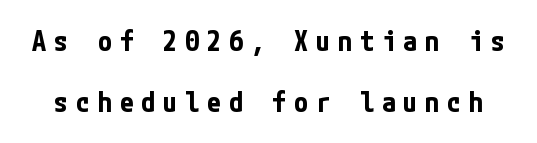
Loose tracking; the words dissolve into strings of separated letters. This block would shrink considerably if given ordinary leading; it's expanded now. Descenders hang freely into open space. Look at the bottom of the vertical strokes: they stop flat, with no serifs. Plenty of ink on the page — the face is bold.
